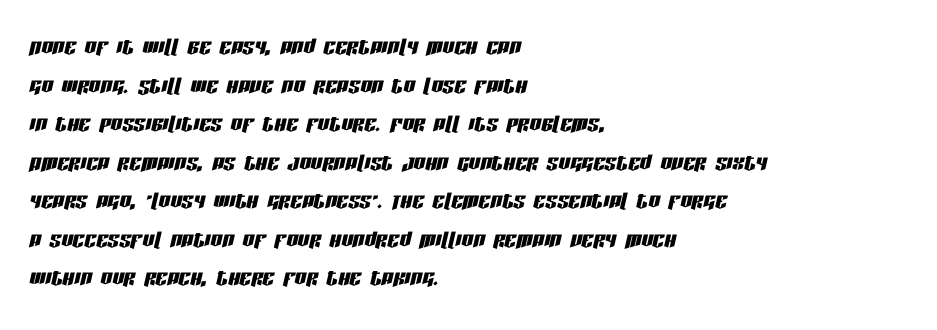
Q: Is the text italic (slanted)? A: Yes, it leans right by about 13 degrees.
Q: Is the text underlined? A: No.
Q: How is the paragraph aligned? A: Left-aligned.
Q: Is the spacing between letters normal or unusually wide? A: Normal.
Q: Is the spacing between lines tight, normal or loose? A: Normal.
Q: Width (condensed, normal, or wide)? A: Condensed.
Q: Stroke contrast? A: Low.
Q: x-height? A: Large.
Q: Monospaced? A: No.
